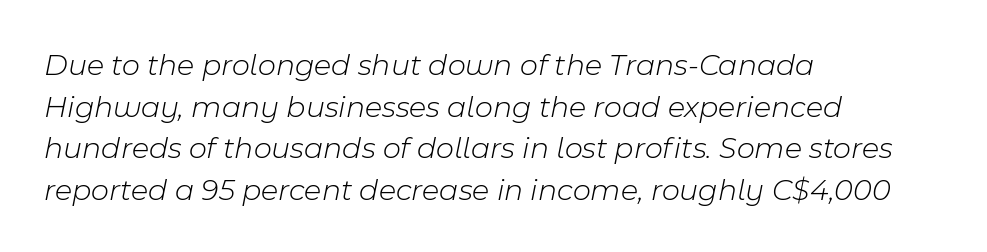
Q: Is the text bold? A: No.
Q: Is the text italic (slanted)? A: Yes, it leans right by about 11 degrees.
Q: Is the text underlined? A: No.
Q: How is the paragraph aligned? A: Left-aligned.
Q: Is the spacing between letters normal or unusually wide? A: Normal.
Q: Is the spacing between lines tight, normal or loose? A: Normal.
Q: Width (condensed, normal, or wide)? A: Normal.
Q: Stroke contrast? A: Low.
Q: x-height? A: Medium.
Q: Monospaced? A: No.
